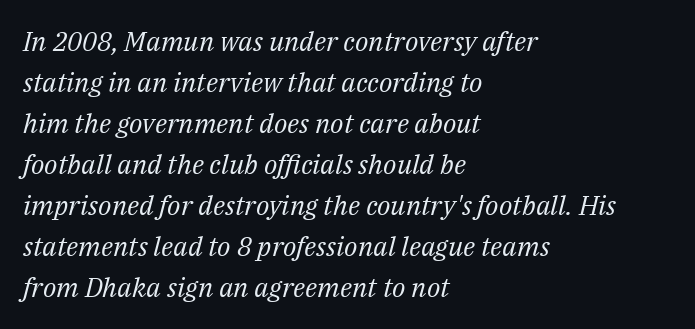
The image shows 27 px text type, italic (leaning right); set left-aligned, normal line spacing (1.52x), normal letter spacing, not underlined.
